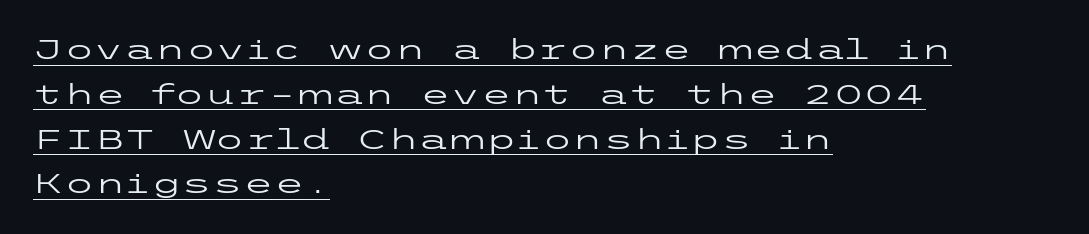
{"serif": "no", "italic": "no", "bold": "no", "weight": "regular", "width": "wide", "stroke_contrast": "low", "x_height": "medium", "underline": "yes", "align": "left", "line_spacing": "normal", "line_spacing_ratio": 1.6, "letter_spacing": "normal", "letter_spacing_em": 0.0, "glyph_px": 28}
